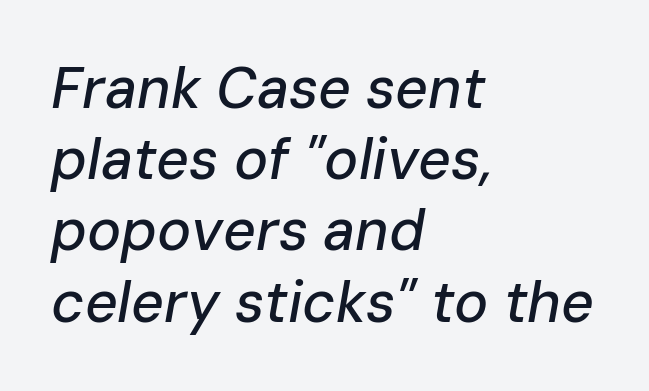
{"italic": "yes", "lean": "right", "slant_degrees": 10, "width": "normal", "stroke_contrast": "low", "x_height": "medium", "monospaced": "no", "underline": "no", "align": "left", "line_spacing": "normal", "line_spacing_ratio": 1.25, "letter_spacing": "normal", "letter_spacing_em": 0.0, "glyph_px": 57}
